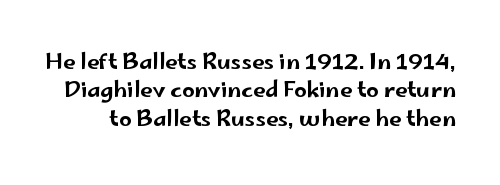
{"italic": "no", "underline": "no", "line_spacing": "normal", "line_spacing_ratio": 1.29, "letter_spacing": "normal", "letter_spacing_em": 0.0, "glyph_px": 22}
